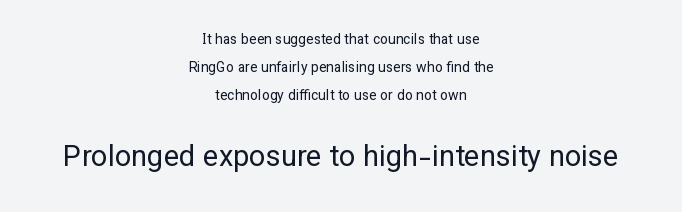
{"serif": "no", "italic": "no", "bold": "no", "weight": "regular", "width": "normal", "stroke_contrast": "low", "x_height": "medium", "monospaced": "no", "underline": "no", "align": "center", "line_spacing": "loose", "line_spacing_ratio": 2.0, "letter_spacing": "normal", "letter_spacing_em": 0.0, "larger_block": "second", "size_ratio": 2.07, "glyph_px": 29}
